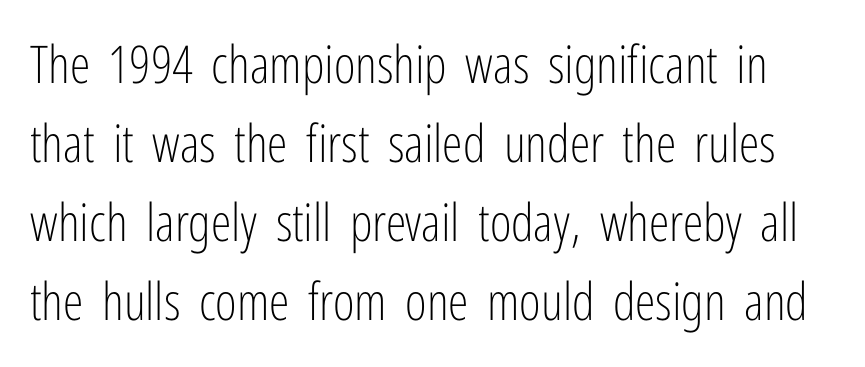
Q: Is the text bold? A: No.
Q: Is the text italic (slanted)? A: No, it is upright.
Q: Is the typeface a serif or a sans-serif typeface? A: Sans-serif.
Q: Is the text underlined? A: No.
Q: Is the spacing between letters normal or unusually wide? A: Normal.
Q: Is the spacing between lines tight, normal or loose? A: Normal.
Q: Width (condensed, normal, or wide)? A: Condensed.
Q: Stroke contrast? A: Low.
Q: x-height? A: Medium.
Q: Monospaced? A: No.
